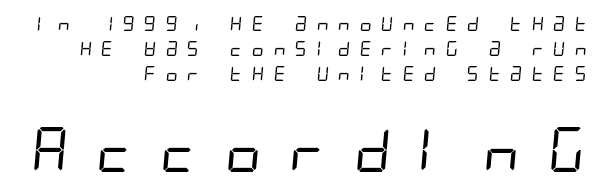
The zone under the glyphs is completely vacant. The emphasis by scale lands on block number two, below. The letterforms stand isolated, each surrounded by extra space. This rendering employs a face without finishing strokes, i.e., a sans-serif.
